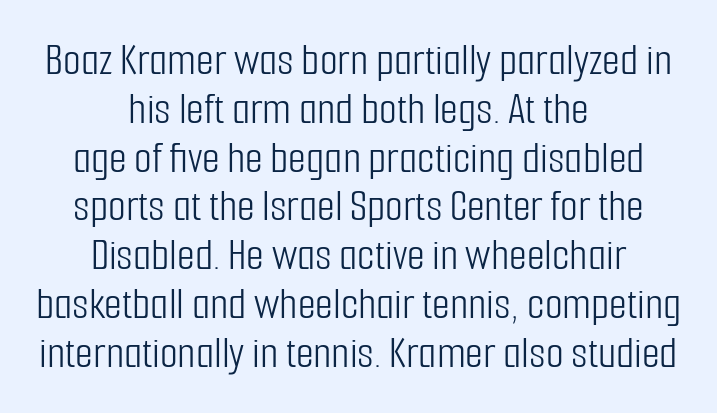
{"serif": "no", "italic": "no", "bold": "no", "weight": "light", "width": "condensed", "stroke_contrast": "low", "x_height": "medium", "monospaced": "no", "underline": "no", "align": "center", "line_spacing": "tight", "line_spacing_ratio": 1.06, "letter_spacing": "normal", "letter_spacing_em": 0.0, "glyph_px": 46}
